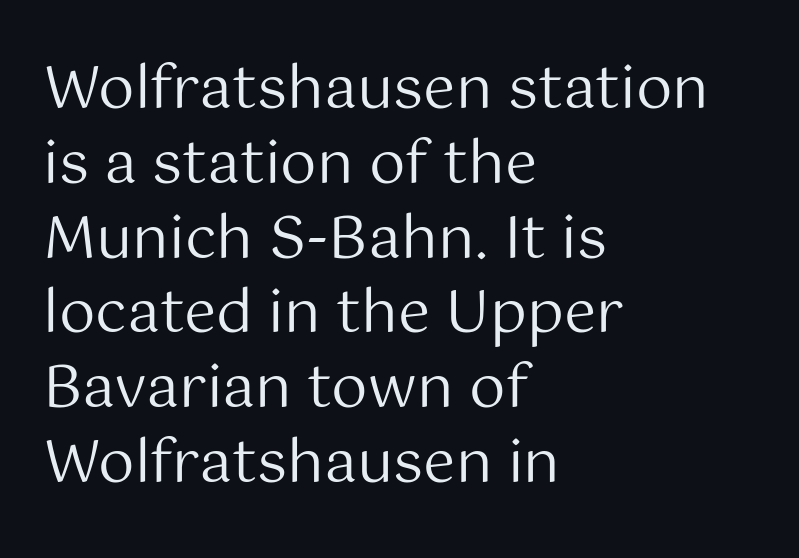
Do the characters align in a grid? No, the font is proportional. Typeset ragged right — the left edge is the straight one. The face used here is a sans, in the tradition of grotesques and geometrics. Regular leading.
